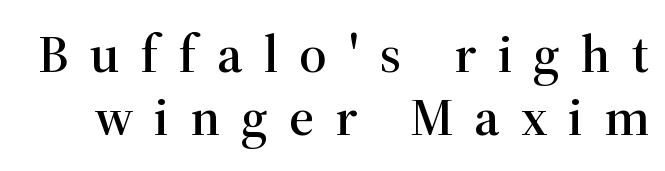
Q: Is the text italic (slanted)? A: No, it is upright.
Q: Is the typeface a serif or a sans-serif typeface? A: Serif.
Q: Is the text underlined? A: No.
Q: Is the spacing between letters normal or unusually wide? A: Unusually wide.
Q: Width (condensed, normal, or wide)? A: Normal.
Q: Stroke contrast? A: High.
Q: x-height? A: Medium.
Q: Monospaced? A: No.
